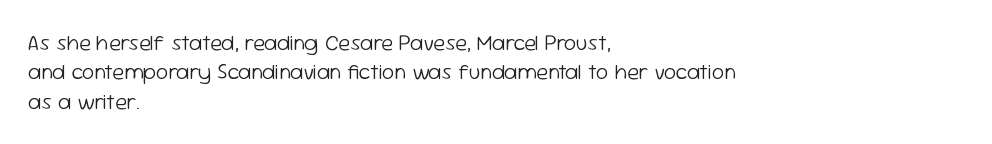
Q: Is the text bold? A: No.
Q: Is the text italic (slanted)? A: No, it is upright.
Q: Is the text underlined? A: No.
Q: How is the paragraph aligned? A: Left-aligned.
Q: Is the spacing between letters normal or unusually wide? A: Normal.
Q: Is the spacing between lines tight, normal or loose? A: Normal.
